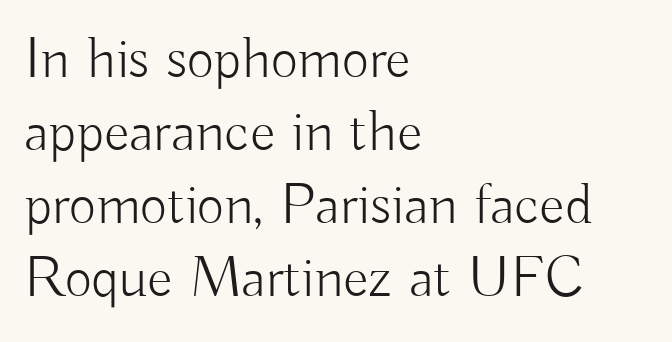
Classification — sans serif. Every stem runs plumb, perpendicular to the baseline. If you drew a ruler down the left edge, every line would touch it. Summary of weight: not heavy and not bold. What stands out about the letter spacing? Nothing — it is the standard amount. Spacing verdict: proportional, widths tailored to each character.
